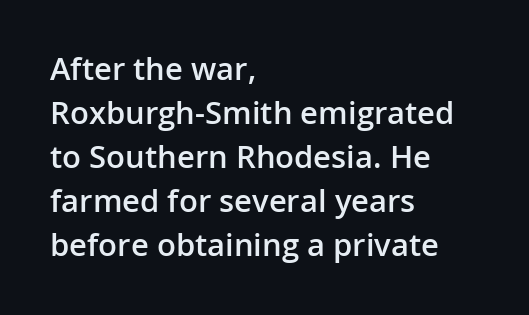
Q: Is the text bold? A: Semi-bold.
Q: Is the text italic (slanted)? A: No, it is upright.
Q: Is the typeface a serif or a sans-serif typeface? A: Sans-serif.
Q: Is the text underlined? A: No.
Q: How is the paragraph aligned? A: Left-aligned.
Q: Is the spacing between letters normal or unusually wide? A: Normal.
Q: Is the spacing between lines tight, normal or loose? A: Normal.
Q: Width (condensed, normal, or wide)? A: Normal.
Q: Stroke contrast? A: Low.
Q: x-height? A: Medium.
Q: Monospaced? A: No.
